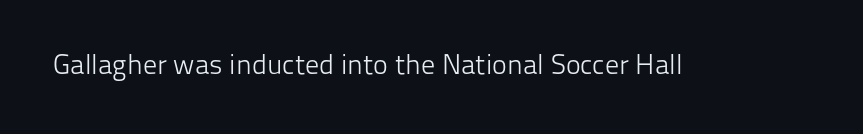
The letters stand straight up with perfectly vertical stems. Decoration check: the copy has no underline. Weight: not bold — regular or lighter. Letter spacing: default.
